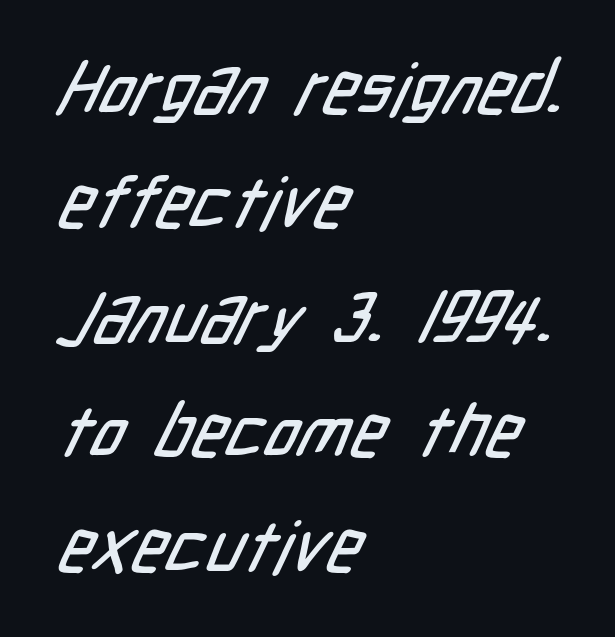
Evenly set lines give the paragraph a standard silhouette. Characters follow at the spacing the type designer built in. Alignment: flush left. Do the characters align in a grid? No, the font is proportional.
